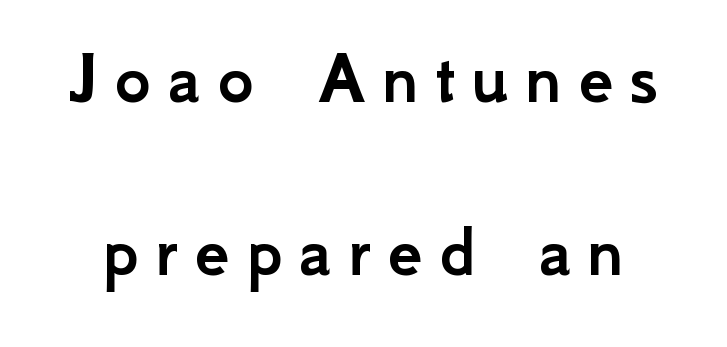
The image shows 78 px sans-serif type, upright; set loose line spacing (2.22x), unusually wide letter spacing (+0.2 em), not underlined; low stroke contrast and a small x-height.
